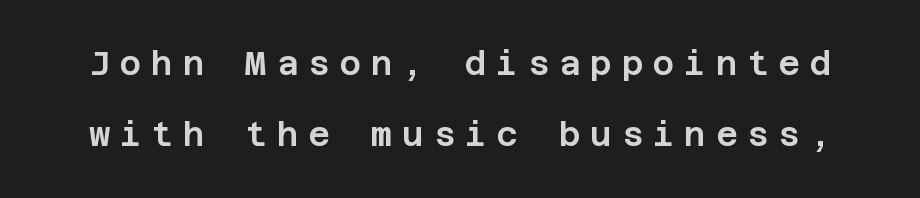
{"serif": "no", "italic": "no", "width": "normal", "stroke_contrast": "low", "x_height": "large", "underline": "no", "line_spacing": "loose", "line_spacing_ratio": 2.15, "letter_spacing": "wide", "letter_spacing_em": 0.3, "glyph_px": 33}
